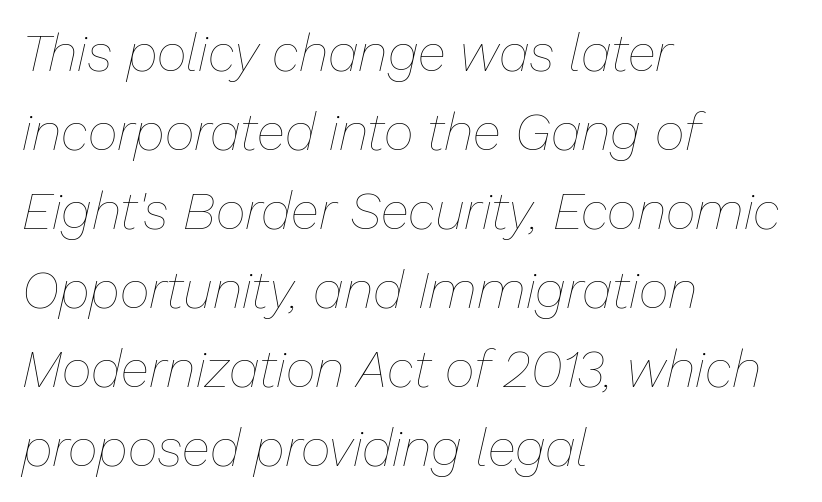
{"italic": "yes", "lean": "right", "slant_degrees": 13, "bold": "no", "weight": "thin", "width": "normal", "stroke_contrast": "low", "x_height": "medium", "monospaced": "no", "underline": "no", "align": "left", "line_spacing": "normal", "line_spacing_ratio": 1.52, "letter_spacing": "normal", "letter_spacing_em": 0.0, "glyph_px": 52}
